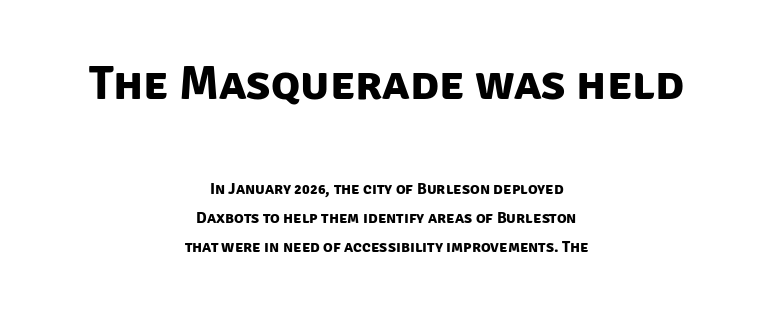
Teacher's note: observe the equal gaps on both sides — that is centered alignment. Each letter's strokes conclude bluntly, with no projecting serifs. Typographic density is high because the face is bold. Spacing verdict: proportional, widths tailored to each character. Compared with typical body copy, the letter spacing here is the same.
